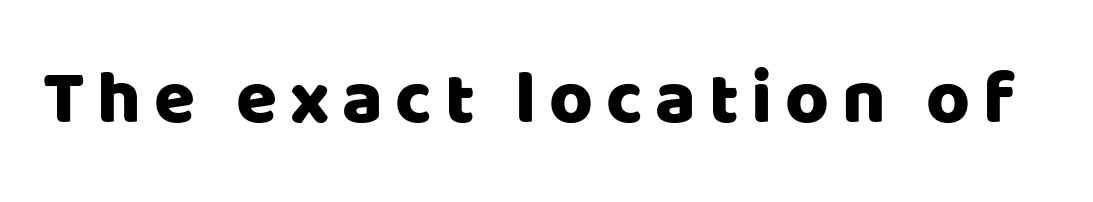
Q: Is the text italic (slanted)? A: No, it is upright.
Q: Is the typeface a serif or a sans-serif typeface? A: Sans-serif.
Q: Is the text underlined? A: No.
Q: Width (condensed, normal, or wide)? A: Normal.
Q: Stroke contrast? A: Low.
Q: x-height? A: Large.
Q: Monospaced? A: No.
